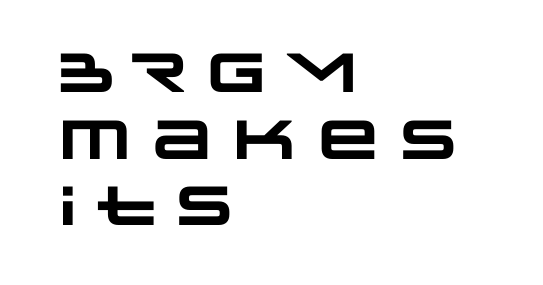
Notice how thick the strokes are: this is what a full bold looks like. The space beneath each line is pristine and unruled. The passage shown is typeset with a sans-serif family. Each letter keeps its own natural width here, so spacing adapts to shape. A typesetter would call this zero additional tracking.
